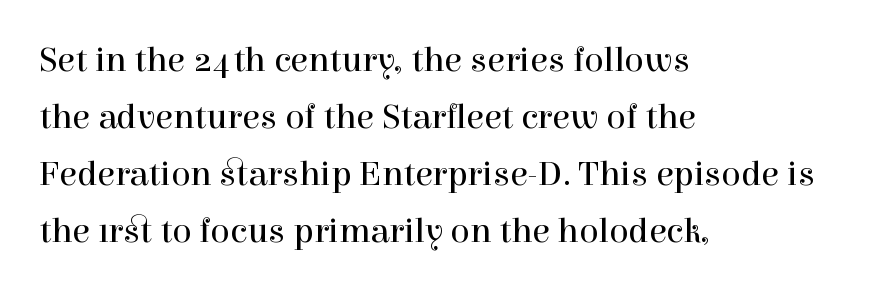
The image shows 36 px regular-weight serif type, upright; set left-aligned, normal line spacing (1.58x), normal letter spacing, not underlined; a medium x-height.
